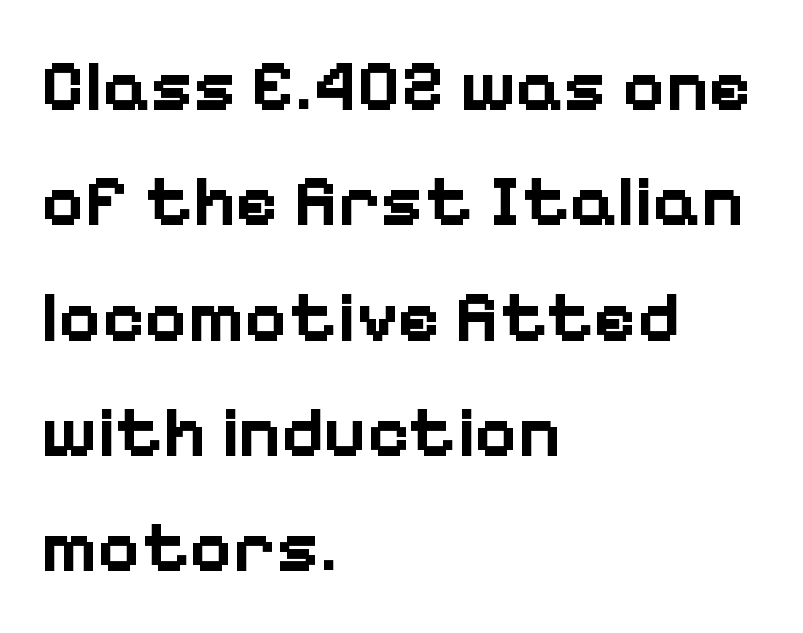
The image shows 73 px bold sans-serif type, upright; set left-aligned, normal line spacing (1.58x), normal letter spacing, not underlined; low stroke contrast and a medium x-height.
